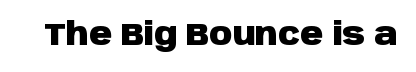
{"serif": "no", "italic": "no", "bold": "yes", "weight": "heavy", "width": "normal", "stroke_contrast": "low", "x_height": "large", "monospaced": "no", "underline": "no", "letter_spacing": "normal", "letter_spacing_em": 0.0, "glyph_px": 32}
